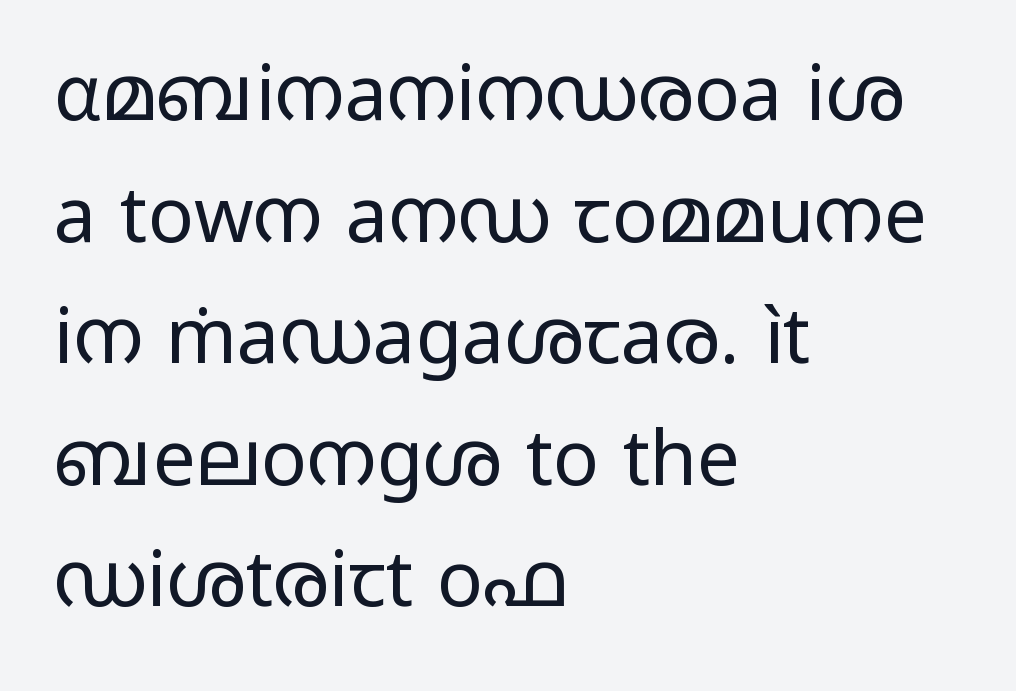
Q: Is the text bold? A: No.
Q: Is the text italic (slanted)? A: No, it is upright.
Q: Is the typeface a serif or a sans-serif typeface? A: Sans-serif.
Q: Is the text underlined? A: No.
Q: How is the paragraph aligned? A: Left-aligned.
Q: Is the spacing between letters normal or unusually wide? A: Normal.
Q: Is the spacing between lines tight, normal or loose? A: Normal.
Q: Width (condensed, normal, or wide)? A: Wide.
Q: Stroke contrast? A: Low.
Q: x-height? A: Medium.
Q: Monospaced? A: No.
